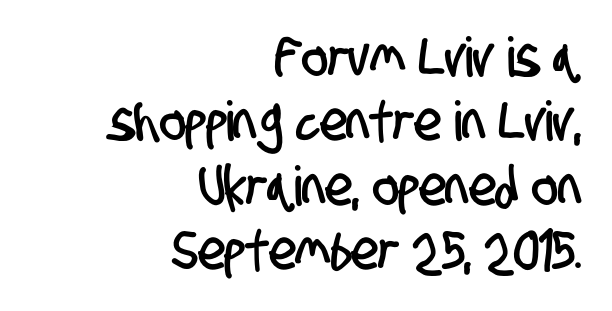
The image shows 55 px condensed sans-serif type; set right-aligned, line spacing 1.17x, normal letter spacing, not underlined; low stroke contrast and a large x-height.
